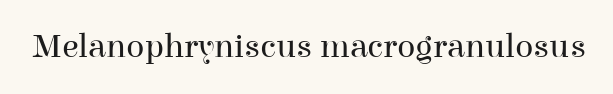
The typeface chosen for these lines features serifs. Honestly, there is no underline to notice here at all. Caption: face not bold, strokes unweighted. This is roman type, the default non-slanted kind.
